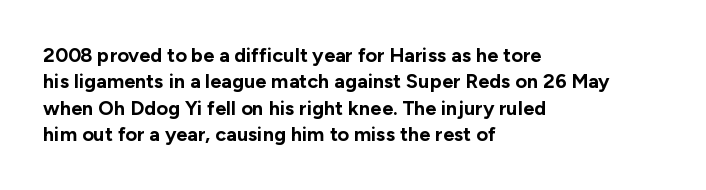
The image shows 20 px bold type, upright; set left-aligned, normal line spacing (1.32x), normal letter spacing, not underlined.
